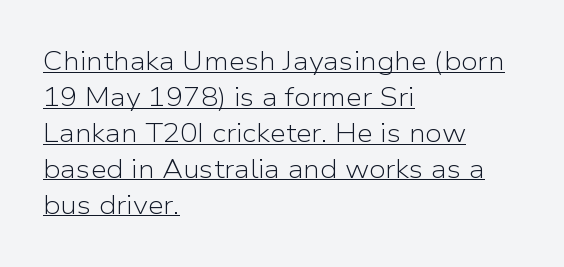
{"italic": "no", "bold": "no", "underline": "yes", "align": "left", "line_spacing": "normal", "line_spacing_ratio": 1.38, "letter_spacing": "normal", "letter_spacing_em": 0.0, "glyph_px": 26}
